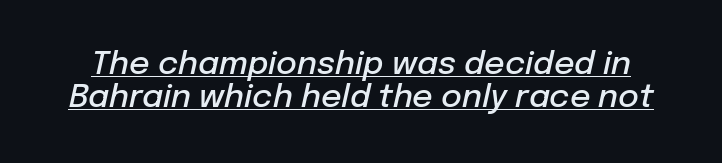
{"italic": "yes", "lean": "right", "slant_degrees": 12, "bold": "semi", "weight": "semibold", "width": "normal", "stroke_contrast": "low", "x_height": "medium", "monospaced": "no", "underline": "yes", "line_spacing": "tight", "line_spacing_ratio": 1.03, "letter_spacing": "normal", "letter_spacing_em": 0.0, "glyph_px": 32}
